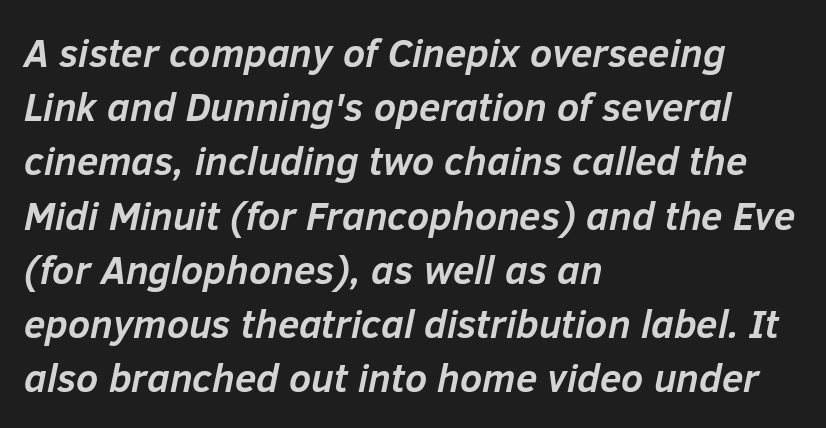
{"italic": "yes", "lean": "right", "slant_degrees": 12, "bold": "yes", "weight": "semibold", "width": "normal", "stroke_contrast": "low", "x_height": "medium", "monospaced": "no", "underline": "no", "align": "left", "line_spacing": "normal", "line_spacing_ratio": 1.39, "letter_spacing": "normal", "letter_spacing_em": 0.0, "glyph_px": 39}
